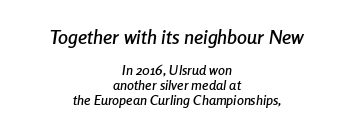
Check the space under the baseline: it is left empty. Quick note: interline space is minimal. Which chunk is bigger? The first one — the top block dwarfs the bottom. These lines keep a tight, regular rhythm from letter to letter.
